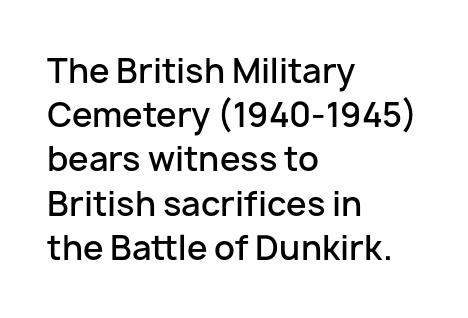
The image shows 33 px semibold sans-serif type, upright; set left-aligned, normal line spacing (1.34x), normal letter spacing, not underlined; low stroke contrast and a medium x-height.
